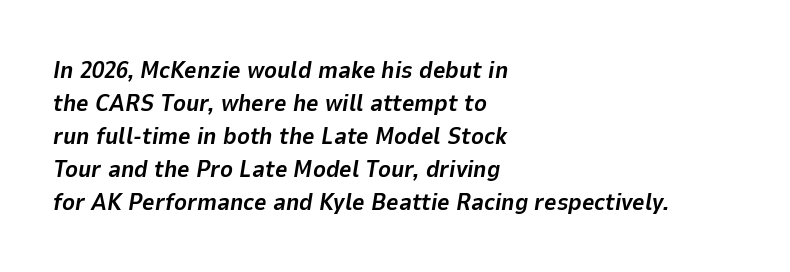
Emphasis by weight is at full strength: bold. A typesetter would mark this as italic. Layout note: lines flush left. There is no visible air inserted between adjacent glyphs.
